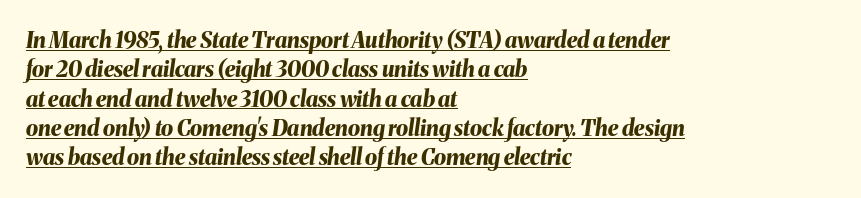
Q: Is the text bold? A: Yes.
Q: Is the text italic (slanted)? A: Yes, it leans right by about 8 degrees.
Q: Is the text underlined? A: Yes.
Q: How is the paragraph aligned? A: Left-aligned.
Q: Is the spacing between letters normal or unusually wide? A: Normal.
Q: Is the spacing between lines tight, normal or loose? A: Normal.
